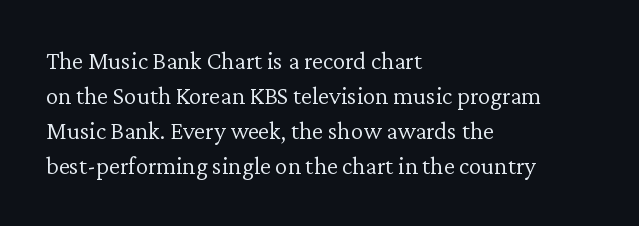
Q: Is the text bold? A: No.
Q: Is the text italic (slanted)? A: No, it is upright.
Q: Is the text underlined? A: No.
Q: How is the paragraph aligned? A: Left-aligned.
Q: Is the spacing between letters normal or unusually wide? A: Normal.
Q: Is the spacing between lines tight, normal or loose? A: Normal.
